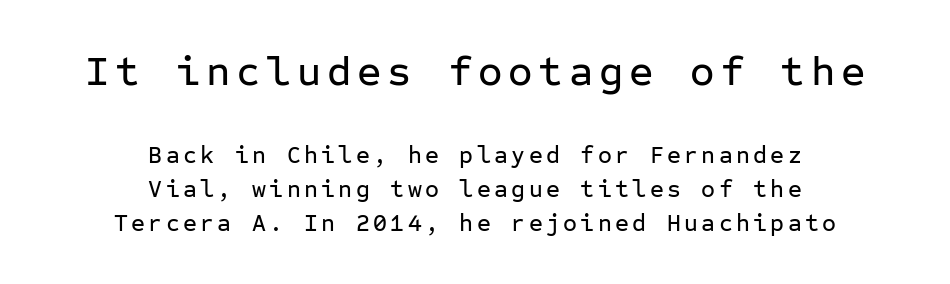
The image shows 42 px sans-serif type, upright, monospaced; set centered, normal line spacing (1.43x), not underlined; the first (top) block is 1.75x larger; low stroke contrast and a medium x-height.
